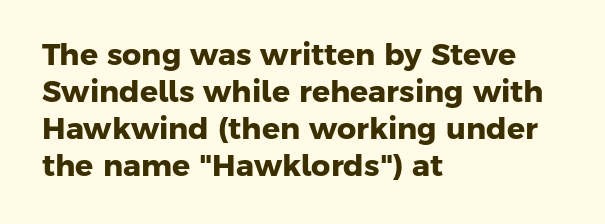
{"serif": "no", "bold": "yes", "weight": "heavy", "width": "normal", "stroke_contrast": "low", "x_height": "medium", "monospaced": "no", "underline": "no", "align": "left", "line_spacing_ratio": 1.23, "letter_spacing": "normal", "letter_spacing_em": 0.0, "glyph_px": 30}
